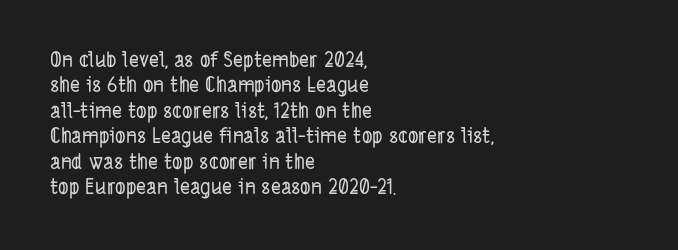
Q: Is the text underlined? A: No.
Q: How is the paragraph aligned? A: Left-aligned.
Q: Is the spacing between letters normal or unusually wide? A: Normal.
